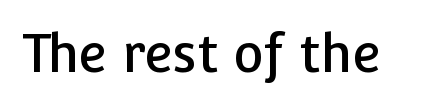
{"serif": "no", "italic": "no", "width": "normal", "stroke_contrast": "low", "x_height": "medium", "monospaced": "no", "underline": "no", "letter_spacing": "normal", "letter_spacing_em": 0.0, "glyph_px": 52}
